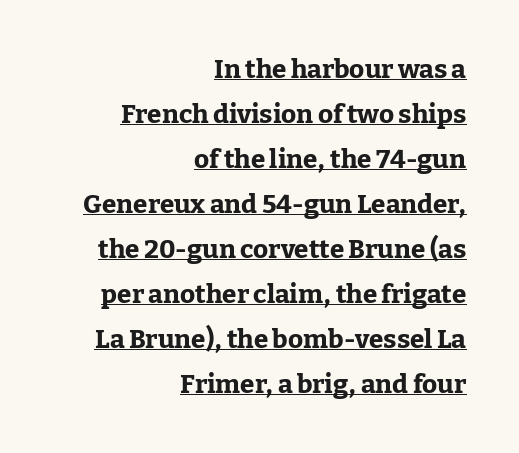
The image shows 26 px bold type, upright; set right-aligned, line spacing 1.73x, normal letter spacing, underlined.
